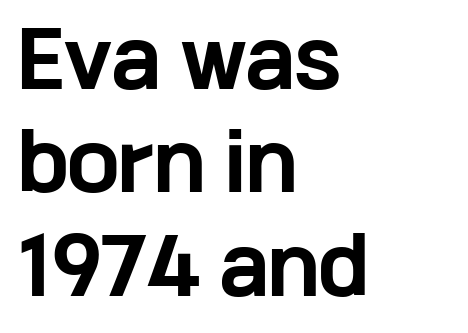
The paragraph has a hard left edge and a soft right edge. Spacing verdict: proportional, widths tailored to each character. Honestly, the letter spacing is just normal — you wouldn't notice it. Serifs: no, the terminals of the letterforms are clean. Is the type bold? Yes — the strokes are clearly thick and heavy. A roman cut, with each character standing at attention.
